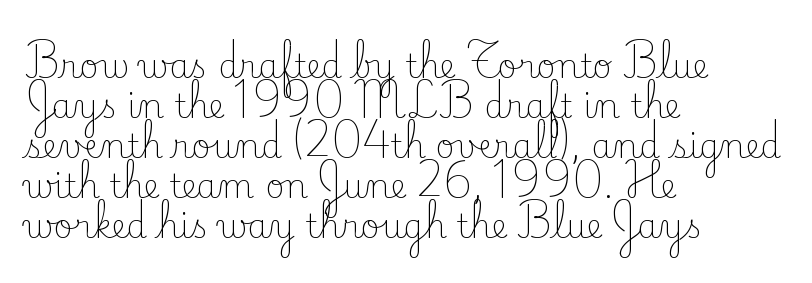
The passage shown is typeset with a serif family. Unbolded letterforms with no extra heft. Decoration check: the copy has no underline. Here the designer chose a conventional face with non-uniform glyph widths.
